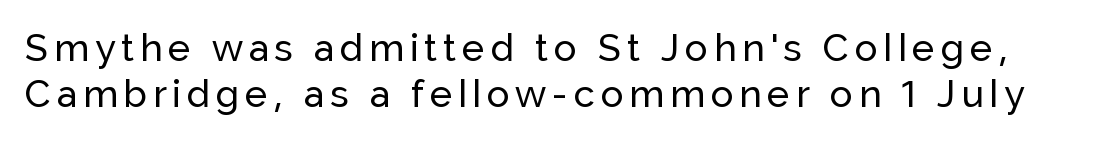
Q: Is the text italic (slanted)? A: No, it is upright.
Q: Is the typeface a serif or a sans-serif typeface? A: Sans-serif.
Q: Is the text underlined? A: No.
Q: Width (condensed, normal, or wide)? A: Normal.
Q: Stroke contrast? A: Low.
Q: x-height? A: Medium.
Q: Monospaced? A: No.
